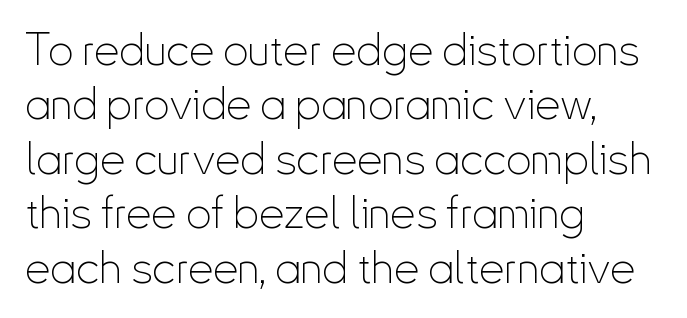
{"serif": "no", "italic": "no", "bold": "no", "weight": "thin", "width": "condensed", "stroke_contrast": "low", "x_height": "small", "monospaced": "no", "underline": "no", "align": "left", "line_spacing_ratio": 1.21, "letter_spacing": "normal", "letter_spacing_em": 0.0, "glyph_px": 45}
